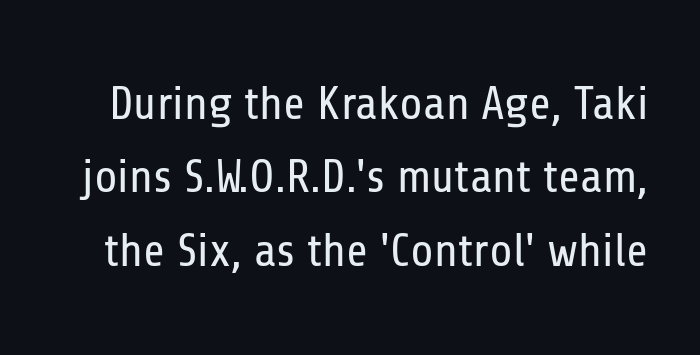
Q: Is the text bold? A: No.
Q: Is the text italic (slanted)? A: No, it is upright.
Q: Is the typeface a serif or a sans-serif typeface? A: Sans-serif.
Q: Is the text underlined? A: No.
Q: Is the spacing between letters normal or unusually wide? A: Normal.
Q: Is the spacing between lines tight, normal or loose? A: Normal.
Q: Width (condensed, normal, or wide)? A: Condensed.
Q: Stroke contrast? A: Low.
Q: x-height? A: Medium.
Q: Monospaced? A: No.
